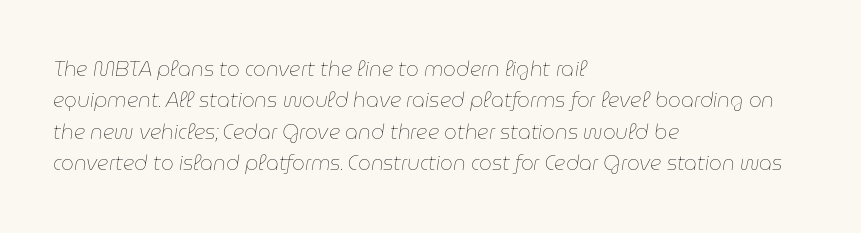
Q: Is the text bold? A: No.
Q: Is the text italic (slanted)? A: Yes, it leans right by about 9 degrees.
Q: Is the text underlined? A: No.
Q: How is the paragraph aligned? A: Left-aligned.
Q: Is the spacing between letters normal or unusually wide? A: Normal.
Q: Is the spacing between lines tight, normal or loose? A: Normal.
